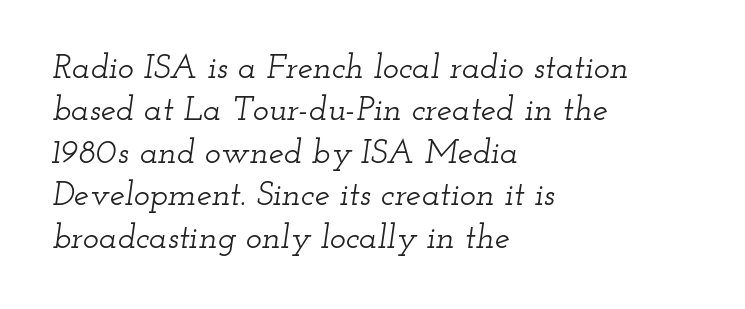
Q: Is the text italic (slanted)? A: Yes, it leans right by about 12 degrees.
Q: Is the typeface a serif or a sans-serif typeface? A: Serif.
Q: Is the text underlined? A: No.
Q: How is the paragraph aligned? A: Left-aligned.
Q: Is the spacing between letters normal or unusually wide? A: Normal.
Q: Is the spacing between lines tight, normal or loose? A: Normal.
Q: Width (condensed, normal, or wide)? A: Wide.
Q: Stroke contrast? A: Low.
Q: x-height? A: Small.
Q: Monospaced? A: No.
